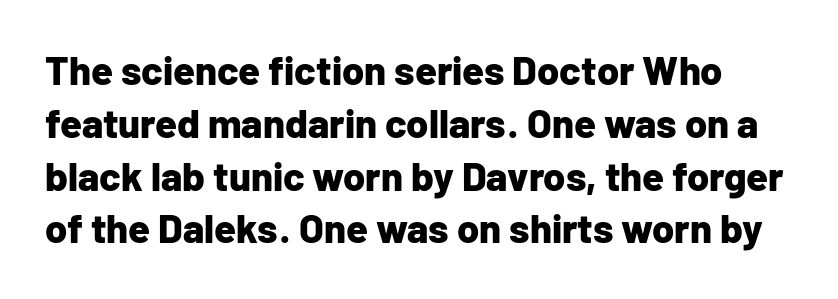
Q: Is the text bold? A: Yes.
Q: Is the text italic (slanted)? A: No, it is upright.
Q: Is the typeface a serif or a sans-serif typeface? A: Sans-serif.
Q: Is the text underlined? A: No.
Q: Is the spacing between letters normal or unusually wide? A: Normal.
Q: Is the spacing between lines tight, normal or loose? A: Normal.
Q: Width (condensed, normal, or wide)? A: Normal.
Q: Stroke contrast? A: Low.
Q: x-height? A: Medium.
Q: Monospaced? A: No.
